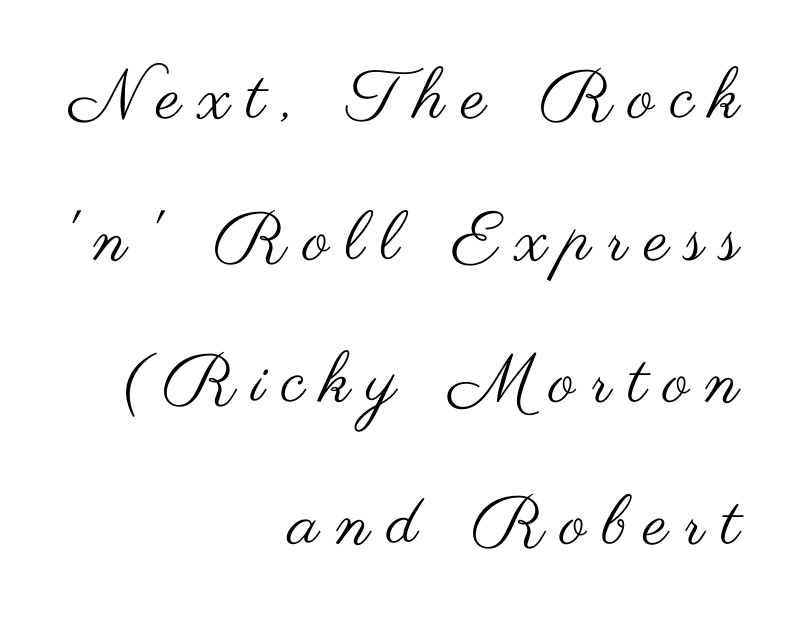
Q: Is the text bold? A: No.
Q: Is the text italic (slanted)? A: Yes.
Q: Is the typeface a serif or a sans-serif typeface? A: Sans-serif.
Q: Is the text underlined? A: No.
Q: How is the paragraph aligned? A: Right-aligned.
Q: Is the spacing between letters normal or unusually wide? A: Unusually wide.
Q: Is the spacing between lines tight, normal or loose? A: Loose.
Q: Width (condensed, normal, or wide)? A: Wide.
Q: Stroke contrast? A: Medium.
Q: x-height? A: Small.
Q: Monospaced? A: No.
